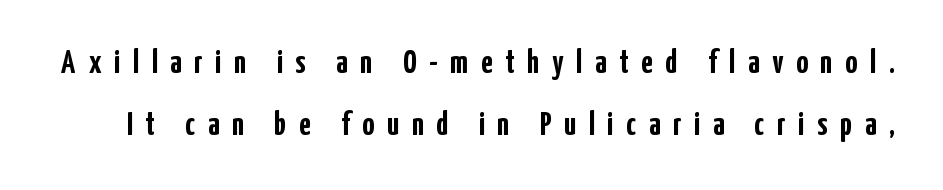
Q: Is the text bold? A: Yes.
Q: Is the text italic (slanted)? A: No, it is upright.
Q: Is the typeface a serif or a sans-serif typeface? A: Sans-serif.
Q: Is the text underlined? A: No.
Q: Is the spacing between letters normal or unusually wide? A: Unusually wide.
Q: Width (condensed, normal, or wide)? A: Condensed.
Q: Stroke contrast? A: Low.
Q: x-height? A: Medium.
Q: Monospaced? A: No.
